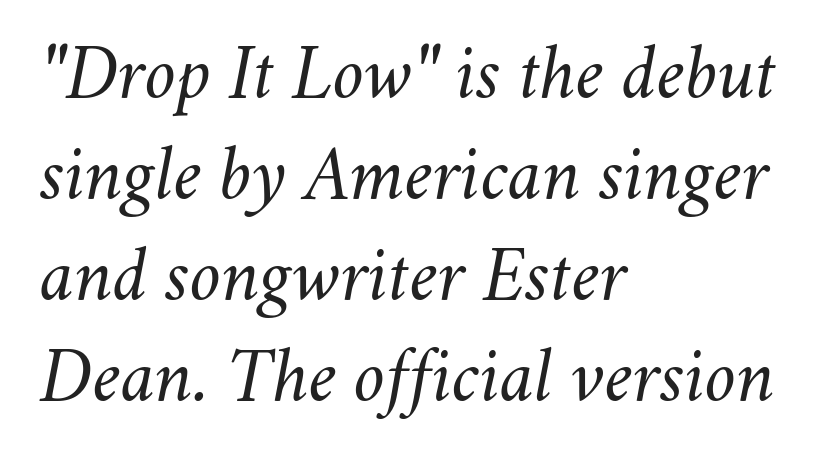
Inter-character spacing is left at the font's built-in metrics. Varying glyph widths throughout — classic text-font behaviour. Honestly, the row spacing looks completely unremarkable. Lines of text with bare space underneath.
